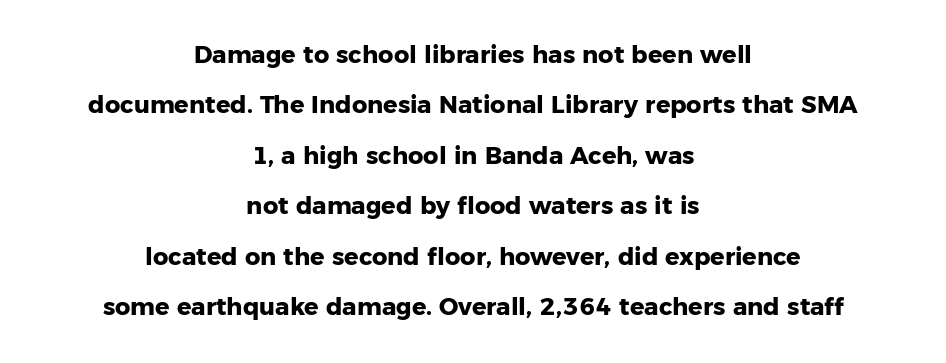
{"italic": "no", "bold": "yes", "underline": "no", "align": "center", "line_spacing": "loose", "line_spacing_ratio": 2.1, "letter_spacing": "normal", "letter_spacing_em": 0.0, "glyph_px": 24}
